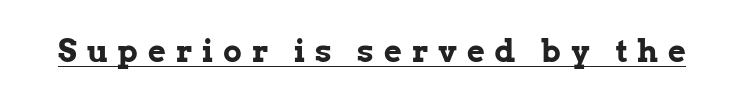
Q: Is the text bold? A: Yes.
Q: Is the text italic (slanted)? A: No, it is upright.
Q: Is the typeface a serif or a sans-serif typeface? A: Serif.
Q: Is the text underlined? A: Yes.
Q: Is the spacing between letters normal or unusually wide? A: Unusually wide.
Q: Width (condensed, normal, or wide)? A: Normal.
Q: Stroke contrast? A: Low.
Q: x-height? A: Medium.
Q: Monospaced? A: No.
